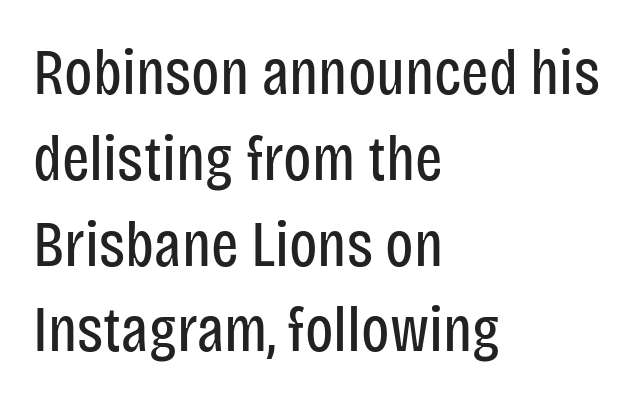
Q: Is the text bold? A: No.
Q: Is the text italic (slanted)? A: No, it is upright.
Q: Is the typeface a serif or a sans-serif typeface? A: Sans-serif.
Q: Is the text underlined? A: No.
Q: How is the paragraph aligned? A: Left-aligned.
Q: Is the spacing between letters normal or unusually wide? A: Normal.
Q: Is the spacing between lines tight, normal or loose? A: Normal.
Q: Width (condensed, normal, or wide)? A: Condensed.
Q: Stroke contrast? A: Low.
Q: x-height? A: Large.
Q: Monospaced? A: No.
